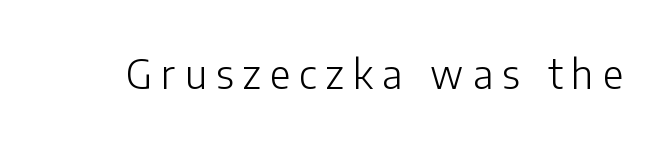
The passage shown is typed in a proportional face where columns would drift. Honestly, there is no underline to notice here at all. The typesetting does not lean heavy: it is not bold. Check where the strokes stop: nothing finishes them off — pure sans.
